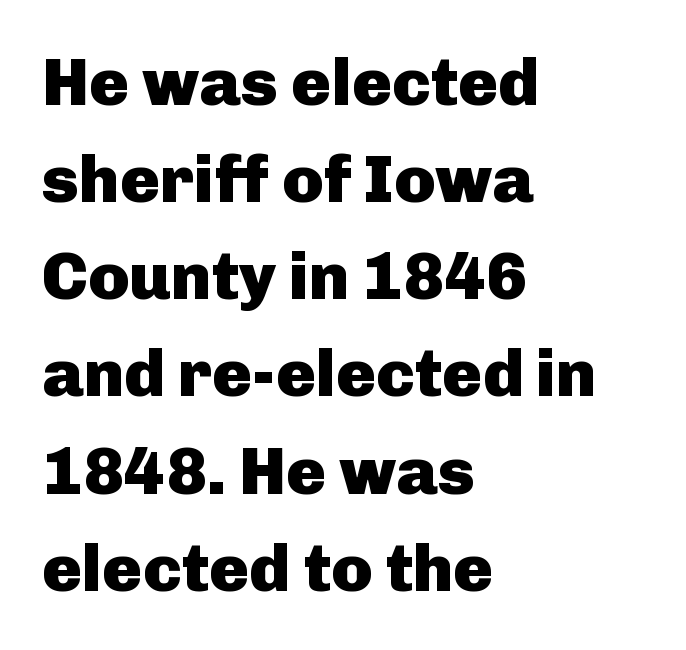
The image shows 67 px heavy sans-serif type, upright; set left-aligned, normal line spacing (1.45x), normal letter spacing, not underlined; low stroke contrast and a medium x-height.
